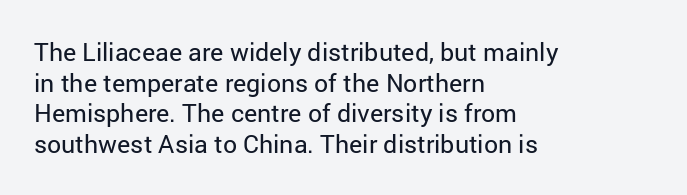
The letters look calm and open, with moderate or lighter stems. Descenders are the only things crossing below the line. Left-aligned paragraph, ragged on the right. Short note: letters normally spaced.
